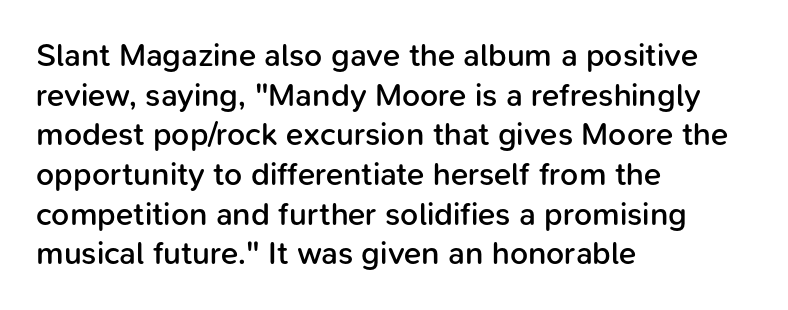
{"serif": "no", "italic": "no", "bold": "semi", "weight": "semibold", "width": "normal", "stroke_contrast": "low", "x_height": "medium", "monospaced": "no", "underline": "no", "align": "left", "line_spacing_ratio": 1.24, "letter_spacing": "normal", "letter_spacing_em": 0.0, "glyph_px": 32}
